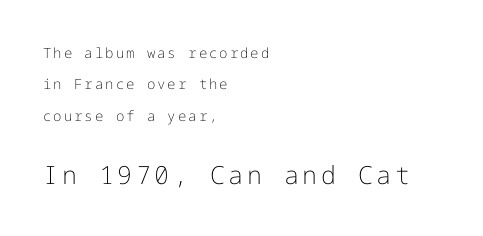
{"italic": "no", "bold": "no", "underline": "no", "align": "left", "line_spacing": "loose", "line_spacing_ratio": 2.25, "larger_block": "second", "size_ratio": 1.79, "glyph_px": 25}
